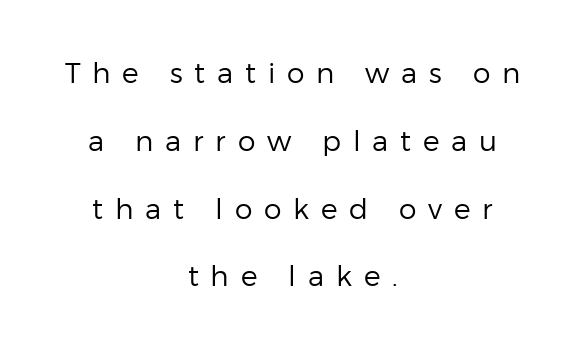
{"serif": "no", "italic": "no", "bold": "no", "weight": "regular", "width": "normal", "stroke_contrast": "low", "x_height": "medium", "monospaced": "no", "underline": "no", "align": "center", "line_spacing": "loose", "line_spacing_ratio": 2.42, "letter_spacing": "wide", "letter_spacing_em": 0.42, "glyph_px": 28}
